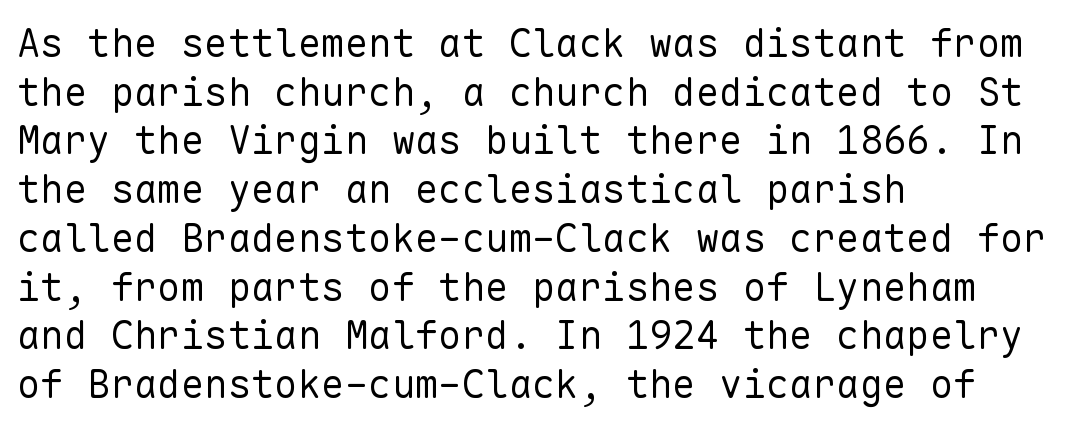
The image shows 39 px regular-weight sans-serif type, upright, monospaced; set left-aligned, normal line spacing (1.25x), normal letter spacing, not underlined; low stroke contrast and a medium x-height.
